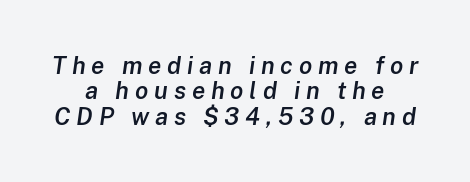
The image shows 24 px text type, italic (leaning right); set centered, tight line spacing (1.06x), unusually wide letter spacing (+0.24 em), not underlined.
